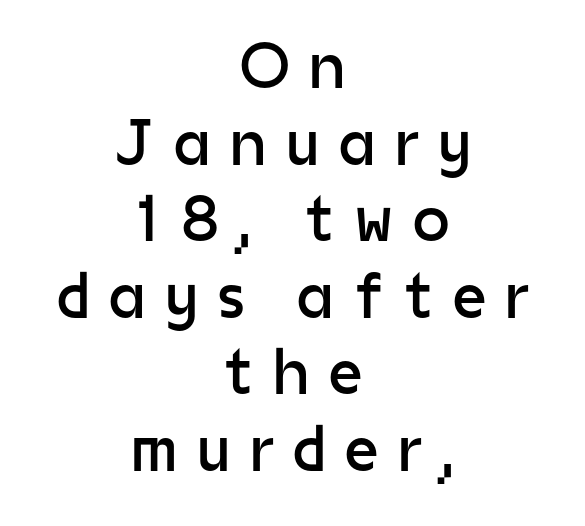
Q: Is the text bold? A: No.
Q: Is the text italic (slanted)? A: No, it is upright.
Q: Is the typeface a serif or a sans-serif typeface? A: Sans-serif.
Q: Is the text underlined? A: No.
Q: How is the paragraph aligned? A: Centered.
Q: Is the spacing between letters normal or unusually wide? A: Unusually wide.
Q: Width (condensed, normal, or wide)? A: Normal.
Q: Stroke contrast? A: Low.
Q: x-height? A: Medium.
Q: Monospaced? A: No.
